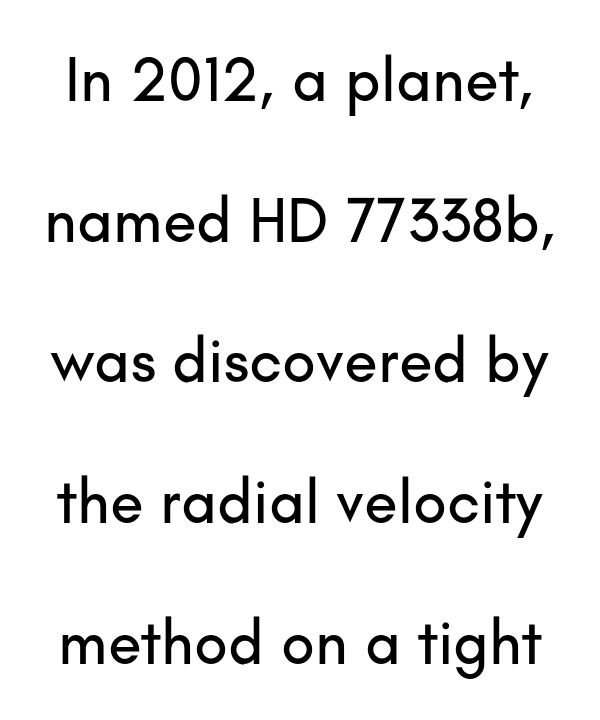
The image shows 62 px sans-serif type, upright; set loose line spacing (2.27x), normal letter spacing, not underlined; low stroke contrast and a small x-height.
